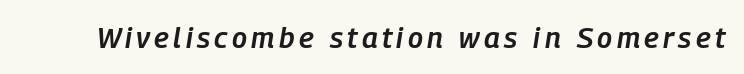
Q: Is the text bold? A: Semi-bold.
Q: Is the text italic (slanted)? A: Yes, it leans right by about 9 degrees.
Q: Is the text underlined? A: No.
Q: Width (condensed, normal, or wide)? A: Condensed.
Q: Stroke contrast? A: Low.
Q: x-height? A: Medium.
Q: Monospaced? A: No.
